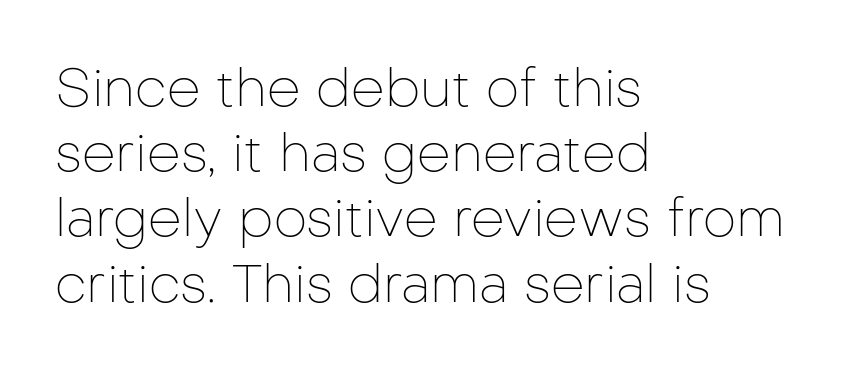
The image shows 53 px thin sans-serif type, upright; set left-aligned, line spacing 1.23x, normal letter spacing, not underlined; low stroke contrast and a medium x-height.
